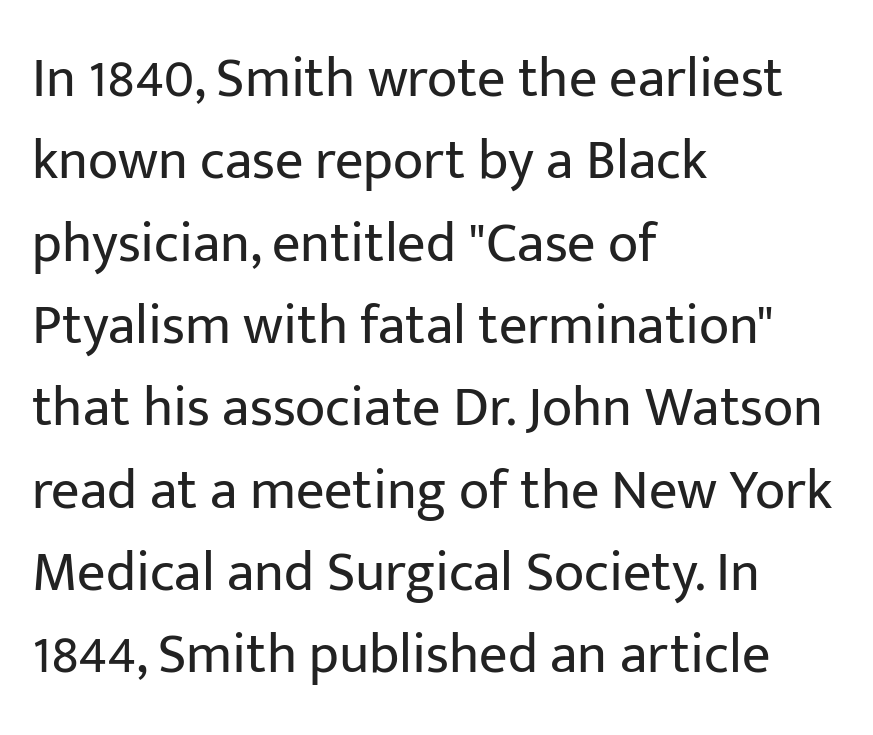
The image shows 56 px regular-weight sans-serif type, upright; set left-aligned, normal line spacing (1.47x), normal letter spacing, not underlined; low stroke contrast and a medium x-height.
